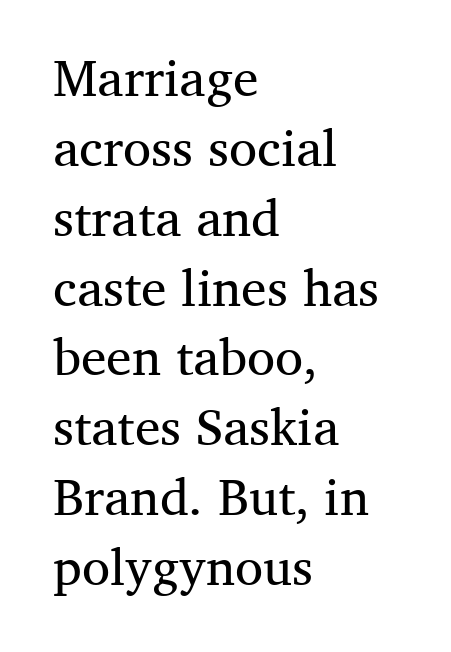
This sample has the flowing, uneven cadence of proportional lettering. The typeface has the unassuming heft of standard copy or less. The horizontal fit of the characters is conventional and even. A classic flush-left, rag-right setting is used for this passage.
